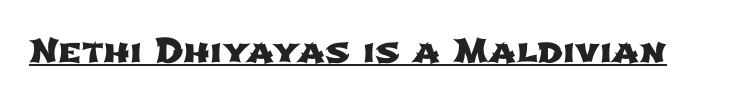
Q: Is the typeface a serif or a sans-serif typeface? A: Sans-serif.
Q: Is the text underlined? A: Yes.
Q: Is the spacing between letters normal or unusually wide? A: Normal.
Q: Width (condensed, normal, or wide)? A: Wide.
Q: Stroke contrast? A: Low.
Q: x-height? A: Medium.
Q: Monospaced? A: No.
